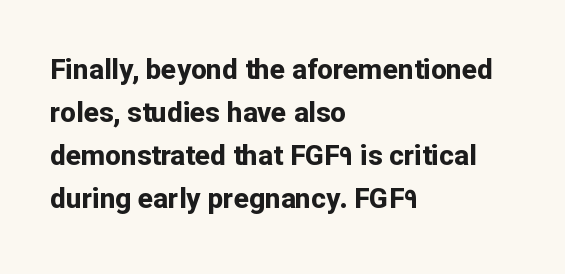
Q: Is the text bold? A: Yes.
Q: Is the text italic (slanted)? A: No, it is upright.
Q: Is the typeface a serif or a sans-serif typeface? A: Sans-serif.
Q: Is the text underlined? A: No.
Q: How is the paragraph aligned? A: Left-aligned.
Q: Is the spacing between letters normal or unusually wide? A: Normal.
Q: Is the spacing between lines tight, normal or loose? A: Normal.
Q: Width (condensed, normal, or wide)? A: Normal.
Q: Stroke contrast? A: Low.
Q: x-height? A: Medium.
Q: Monospaced? A: No.
